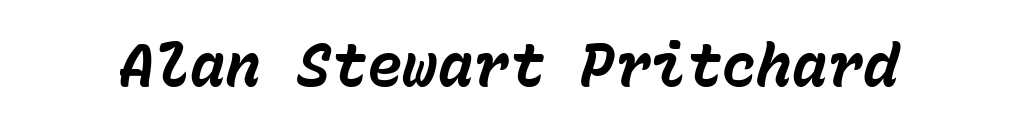
The image shows 59 px bold type, italic (leaning right), monospaced; set normal letter spacing, not underlined; low stroke contrast and a medium x-height.
